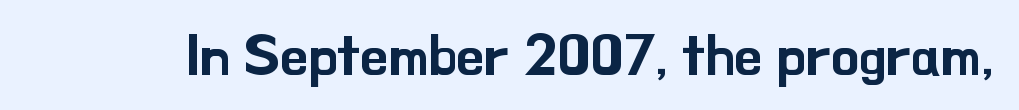
The image shows 57 px sans-serif type, upright; set normal letter spacing, not underlined; low stroke contrast and a small x-height.
